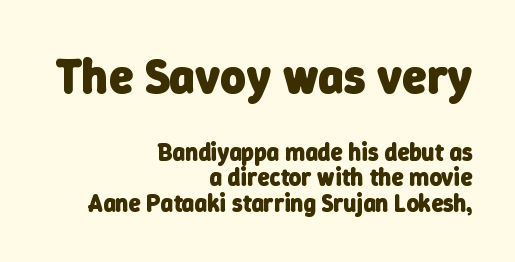
{"serif": "no", "bold": "yes", "weight": "heavy", "width": "normal", "stroke_contrast": "low", "x_height": "medium", "monospaced": "no", "underline": "no", "align": "right", "line_spacing": "tight", "line_spacing_ratio": 1.07, "letter_spacing": "normal", "letter_spacing_em": 0.0, "larger_block": "first", "size_ratio": 2.04, "glyph_px": 49}
